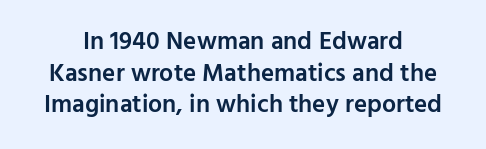
You could call the tracking neutral — neither tight nor loose. One glance says typical: line gaps are just what's usual. Upright lettering throughout. The typesetting leans somewhat heavy: a semibold. Any mark beneath the type? The region is blank.
